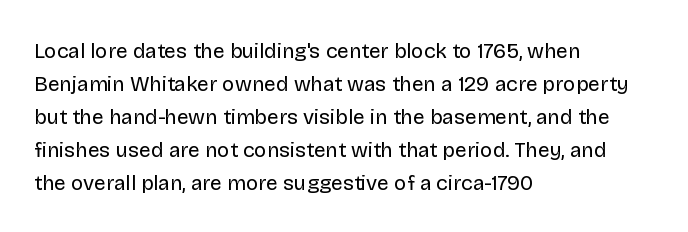
The image shows 21 px text type, upright; set left-aligned, normal line spacing (1.57x), normal letter spacing, not underlined.
